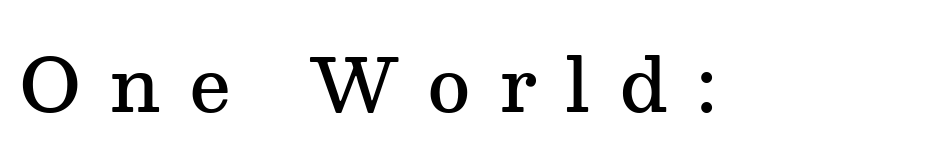
A bare baseline throughout the passage. Each letter's strokes conclude with small projecting serifs. Looks like regular typesetting: each glyph gets only the width it needs. Notice the strokes are somewhat thickened but not fully heavy: this is a semibold. Designer's note — italics off, roman on. Tracking value appears strongly positive — letters spread wide.
